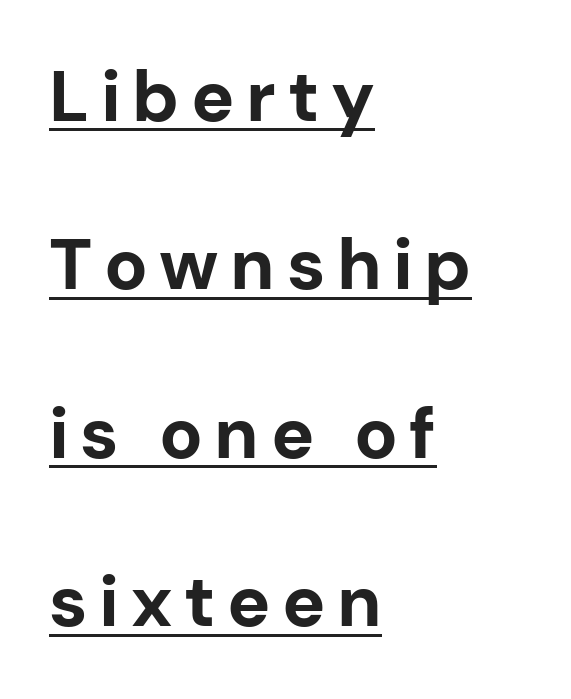
The image shows 72 px bold sans-serif type, upright; set left-aligned, loose line spacing (2.34x), underlined; low stroke contrast and a medium x-height.
